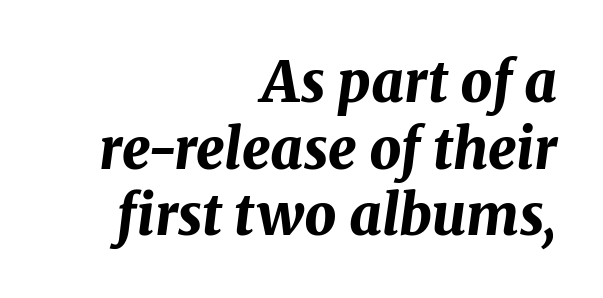
Q: Is the text bold? A: Yes.
Q: Is the text italic (slanted)? A: Yes, it leans right by about 8 degrees.
Q: Is the text underlined? A: No.
Q: How is the paragraph aligned? A: Right-aligned.
Q: Is the spacing between letters normal or unusually wide? A: Normal.
Q: Width (condensed, normal, or wide)? A: Normal.
Q: Stroke contrast? A: Medium.
Q: x-height? A: Medium.
Q: Monospaced? A: No.
